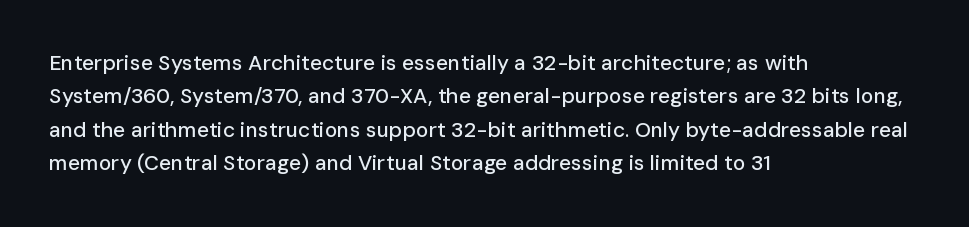
{"italic": "no", "underline": "no", "align": "left", "line_spacing": "normal", "line_spacing_ratio": 1.59, "letter_spacing": "normal", "letter_spacing_em": 0.0, "glyph_px": 21}
